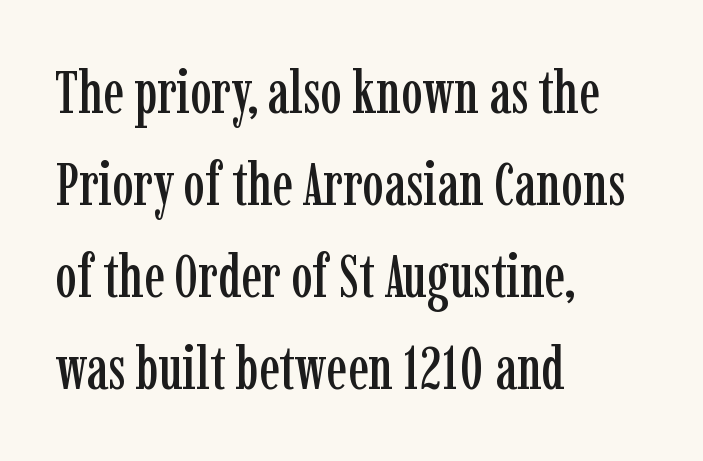
The image shows 61 px condensed serif type, upright; set left-aligned, normal line spacing (1.51x), normal letter spacing, not underlined; low stroke contrast and a medium x-height.
